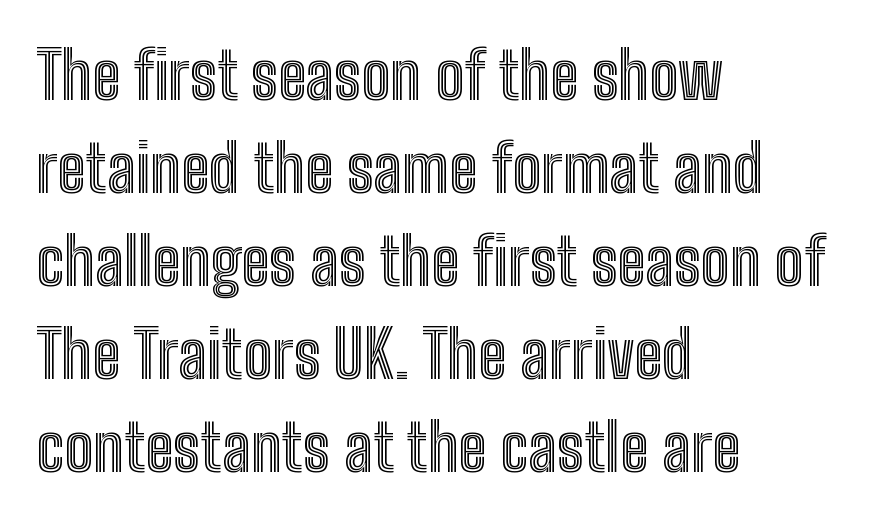
{"italic": "no", "width": "condensed", "x_height": "medium", "monospaced": "no", "underline": "no", "align": "left", "line_spacing": "normal", "line_spacing_ratio": 1.43, "letter_spacing": "normal", "letter_spacing_em": 0.0, "glyph_px": 65}
